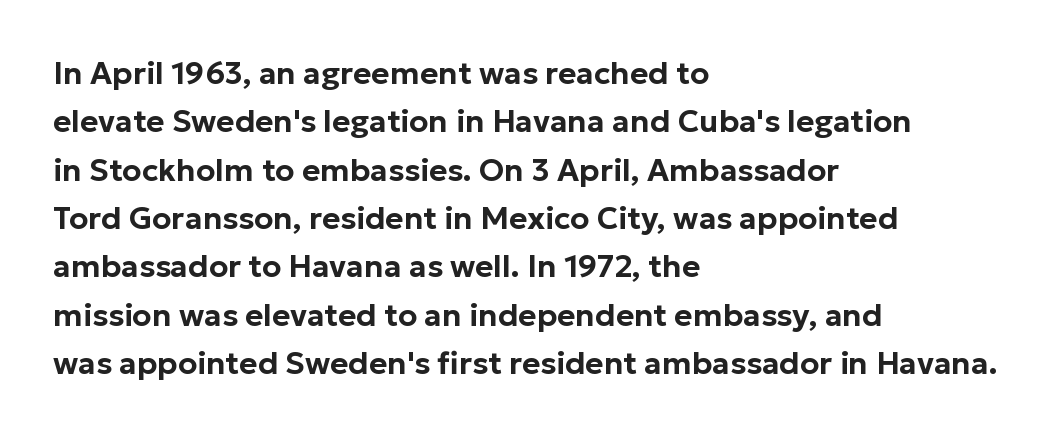
The image shows 31 px sans-serif type, upright; set left-aligned, normal line spacing (1.56x), normal letter spacing, not underlined; low stroke contrast and a medium x-height.
